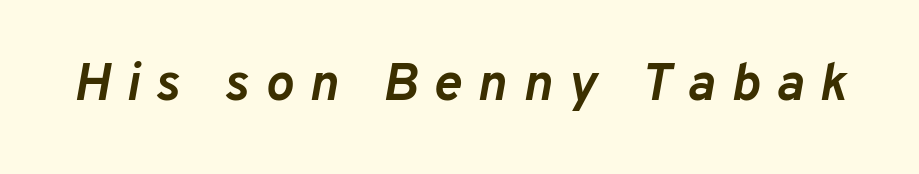
The face used here is rendered with a markedly widened letterfit. Proportional: the letters do not fall into vertical columns. Plenty of ink on the page — the face is bold. There's an unmistakable incline to the writing here.
